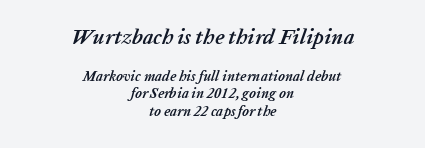
Q: Is the text bold? A: Yes.
Q: Is the text italic (slanted)? A: Yes, it leans right by about 20 degrees.
Q: Is the text underlined? A: No.
Q: How is the paragraph aligned? A: Centered.
Q: Is the spacing between letters normal or unusually wide? A: Normal.
Q: Which block of text is set in a larger size, the first (top) or the second (bottom)? A: The first (top) one.
